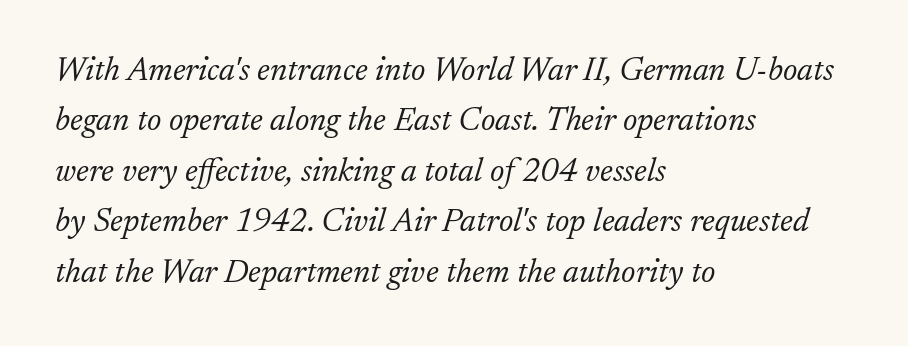
{"serif": "yes", "italic": "yes", "lean": "right", "slant_degrees": 17, "bold": "no", "weight": "light", "width": "normal", "stroke_contrast": "low", "x_height": "small", "monospaced": "no", "underline": "no", "align": "left", "line_spacing": "normal", "line_spacing_ratio": 1.53, "letter_spacing": "normal", "letter_spacing_em": 0.0, "glyph_px": 33}
